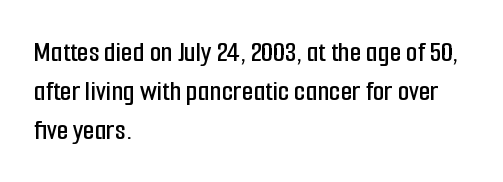
Q: Is the text italic (slanted)? A: No, it is upright.
Q: Is the typeface a serif or a sans-serif typeface? A: Sans-serif.
Q: Is the text underlined? A: No.
Q: How is the paragraph aligned? A: Left-aligned.
Q: Is the spacing between letters normal or unusually wide? A: Normal.
Q: Is the spacing between lines tight, normal or loose? A: Normal.
Q: Width (condensed, normal, or wide)? A: Condensed.
Q: Stroke contrast? A: Low.
Q: x-height? A: Medium.
Q: Monospaced? A: No.
